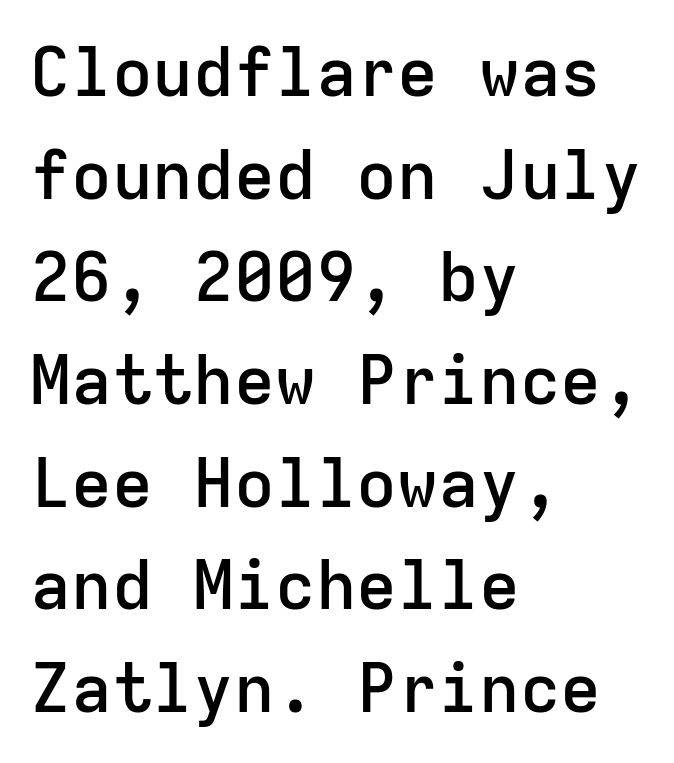
{"serif": "no", "italic": "no", "bold": "semi", "weight": "semibold", "width": "normal", "stroke_contrast": "low", "x_height": "medium", "monospaced": "yes", "underline": "no", "align": "left", "line_spacing": "normal", "line_spacing_ratio": 1.51, "letter_spacing": "normal", "letter_spacing_em": 0.0, "glyph_px": 68}
